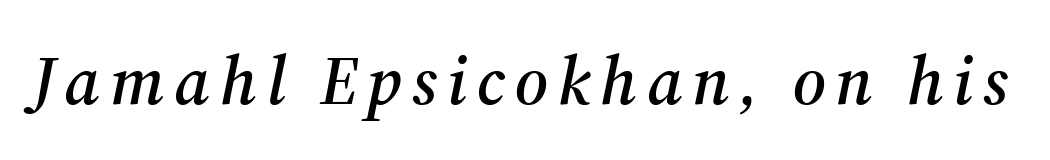
Q: Is the text italic (slanted)? A: Yes, it leans right by about 12 degrees.
Q: Is the typeface a serif or a sans-serif typeface? A: Serif.
Q: Is the text underlined? A: No.
Q: Width (condensed, normal, or wide)? A: Normal.
Q: Stroke contrast? A: Medium.
Q: x-height? A: Medium.
Q: Monospaced? A: No.
